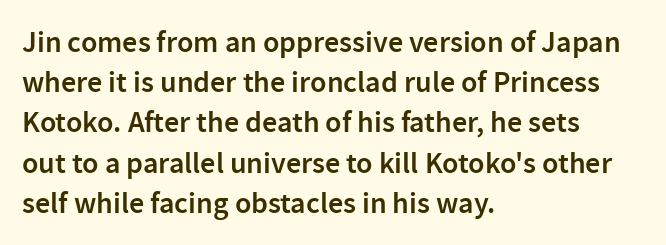
The image shows 30 px semibold sans-serif type, upright; set left-aligned, normal line spacing (1.34x), normal letter spacing, not underlined; low stroke contrast and a medium x-height.
